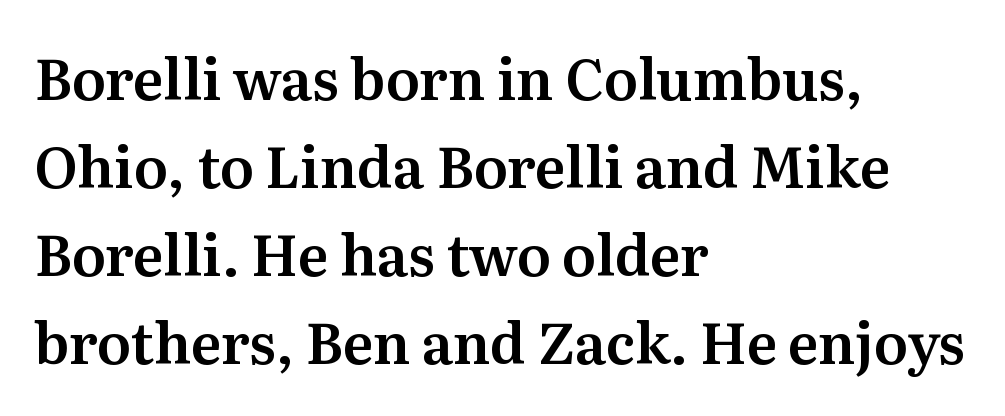
Q: Is the text italic (slanted)? A: No, it is upright.
Q: Is the typeface a serif or a sans-serif typeface? A: Serif.
Q: Is the text underlined? A: No.
Q: How is the paragraph aligned? A: Left-aligned.
Q: Is the spacing between letters normal or unusually wide? A: Normal.
Q: Is the spacing between lines tight, normal or loose? A: Normal.
Q: Width (condensed, normal, or wide)? A: Normal.
Q: Stroke contrast? A: Medium.
Q: x-height? A: Medium.
Q: Monospaced? A: No.
